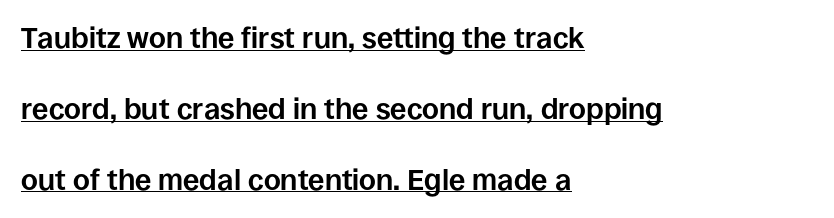
{"serif": "no", "italic": "no", "bold": "yes", "weight": "bold", "width": "normal", "stroke_contrast": "low", "x_height": "large", "monospaced": "no", "underline": "yes", "align": "left", "line_spacing": "loose", "line_spacing_ratio": 2.44, "letter_spacing": "normal", "letter_spacing_em": 0.0, "glyph_px": 29}
